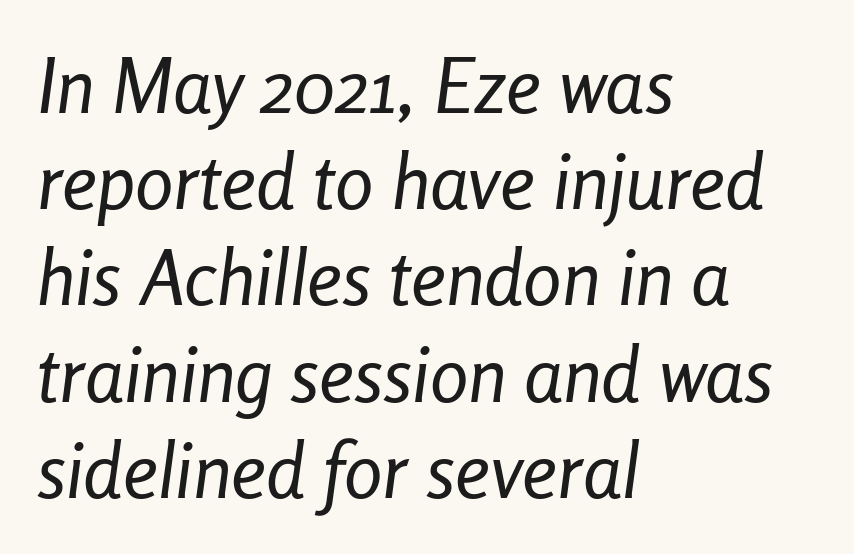
The image shows 77 px regular-weight, condensed type, italic (leaning right); set left-aligned, normal line spacing (1.25x), normal letter spacing, not underlined; low stroke contrast and a medium x-height.
